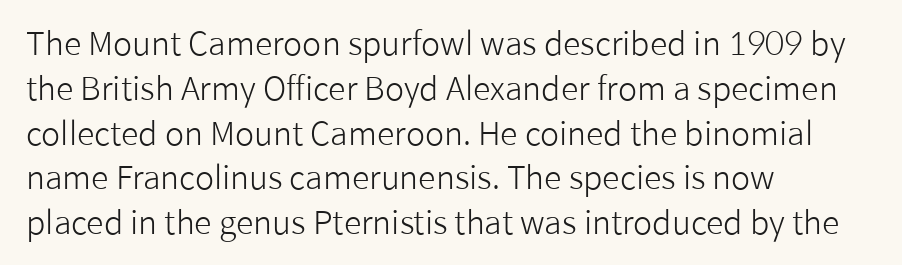
These lines are rendered in a variable-pitch font. Spacing between characters is what you'd get straight out of the box. The weight would be labelled regular, book, light, or lighter still. The specimen reads as upright at a glance. Bare-footed words on every line.
